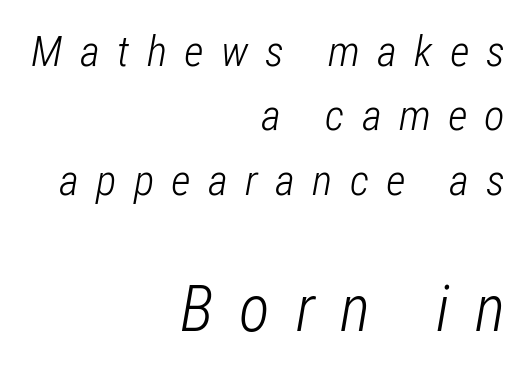
{"italic": "yes", "lean": "right", "slant_degrees": 12, "bold": "no", "weight": "light", "width": "condensed", "stroke_contrast": "low", "x_height": "medium", "monospaced": "no", "underline": "no", "align": "right", "line_spacing": "normal", "line_spacing_ratio": 1.5, "letter_spacing": "wide", "letter_spacing_em": 0.4, "larger_block": "second", "size_ratio": 1.49, "glyph_px": 64}
